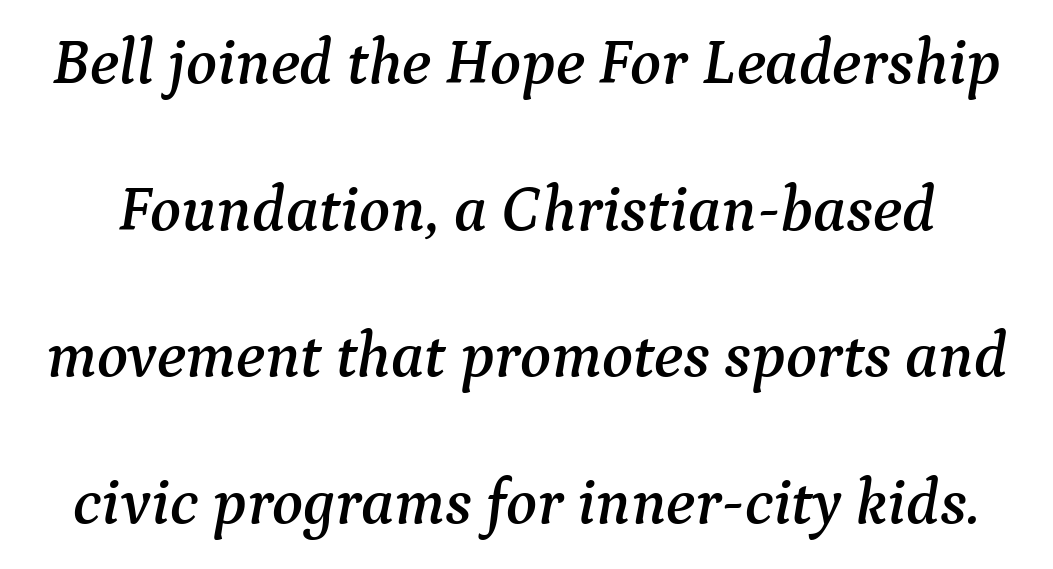
Each row of text sits above clean, open space. You could not count columns in this text — the font is proportionally spaced. Does the lettering tilt? It does — this is italic. Here the glyphs are tracked normally, forming tight word shapes. These lines stand farther apart than default settings would place them.
